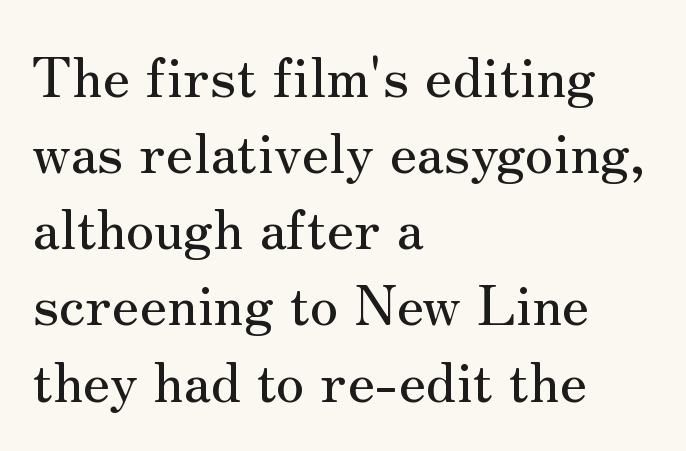
Nope, not italic — everything's standing straight. A bare baseline throughout the passage. This sample has the flowing, uneven cadence of proportional lettering. Leftover space on each line is placed entirely after the last word. Reading down the column, the eye jumps a familiar distance to each next line.
